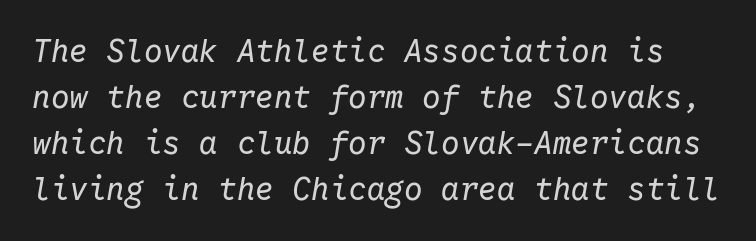
Q: Is the text bold? A: No.
Q: Is the text italic (slanted)? A: Yes, it leans right by about 10 degrees.
Q: Is the text underlined? A: No.
Q: Is the spacing between letters normal or unusually wide? A: Normal.
Q: Is the spacing between lines tight, normal or loose? A: Normal.
Q: Width (condensed, normal, or wide)? A: Normal.
Q: Stroke contrast? A: Low.
Q: x-height? A: Medium.
Q: Monospaced? A: Yes.
